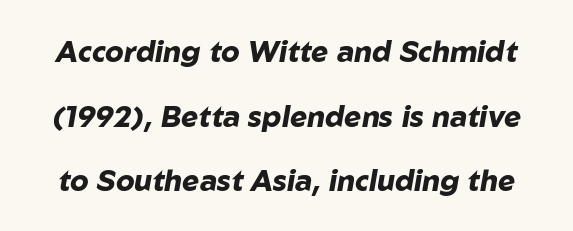
The image shows 29 px heavy type, italic (leaning right); set loose line spacing (2.23x), normal letter spacing, not underlined; low stroke contrast and a medium x-height.
